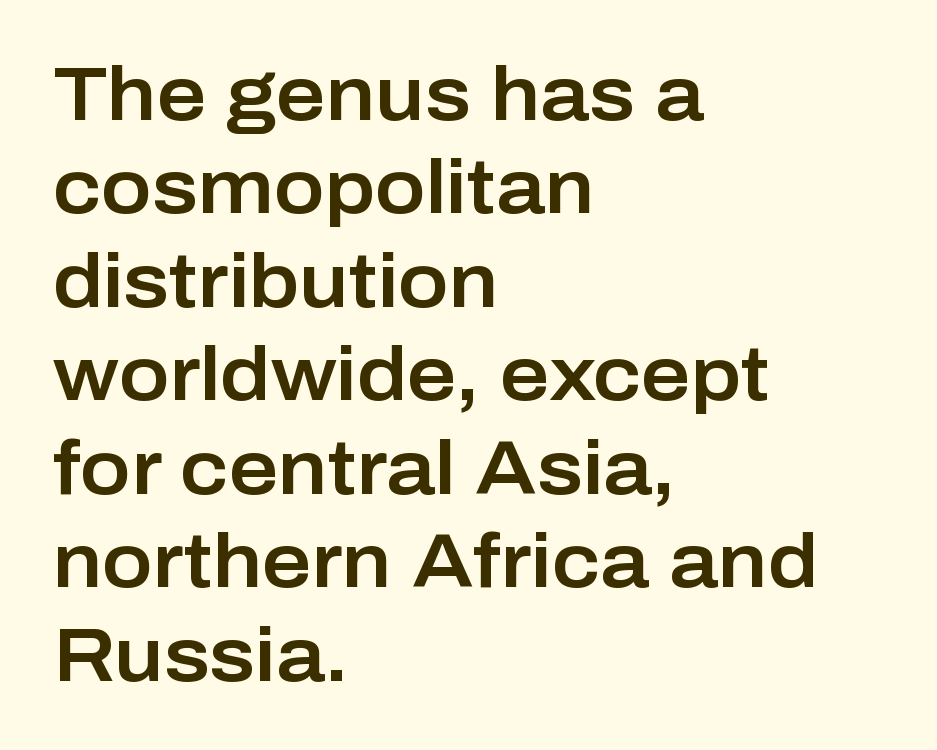
Ordinary non-slanted type is in use. Observe the ordinary spacing: letters are neighbours, not strangers. The type family on display is of the sans-serif kind. Does the copy run flush right? No — it runs flush left. The letters advance in unequal steps, a hallmark of proportional type.
